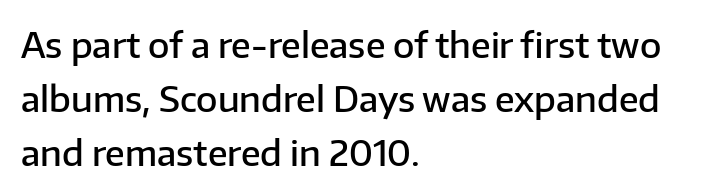
Q: Is the text bold? A: Semi-bold.
Q: Is the text italic (slanted)? A: No, it is upright.
Q: Is the typeface a serif or a sans-serif typeface? A: Sans-serif.
Q: Is the text underlined? A: No.
Q: How is the paragraph aligned? A: Left-aligned.
Q: Is the spacing between letters normal or unusually wide? A: Normal.
Q: Is the spacing between lines tight, normal or loose? A: Normal.
Q: Width (condensed, normal, or wide)? A: Normal.
Q: Stroke contrast? A: Low.
Q: x-height? A: Medium.
Q: Monospaced? A: No.
